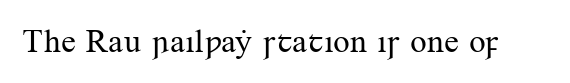
In terms of letterspacing, this is plain default setting. Do the characters align in a grid? No, the font is proportional. Lines of text with bare space underneath. This sample uses a serif face. This reads as an unemphasized weight, regular at the heaviest.
